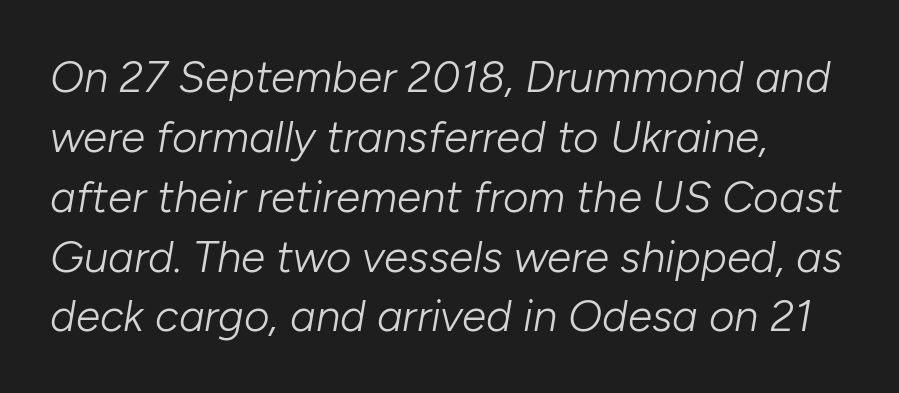
{"italic": "yes", "lean": "right", "slant_degrees": 10, "bold": "no", "weight": "light", "width": "normal", "stroke_contrast": "low", "x_height": "medium", "monospaced": "no", "underline": "no", "align": "left", "line_spacing": "normal", "line_spacing_ratio": 1.36, "letter_spacing": "normal", "letter_spacing_em": 0.0, "glyph_px": 44}
